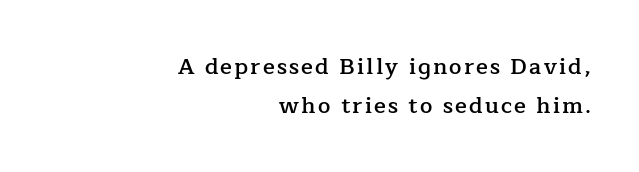
{"italic": "no", "bold": "semi", "underline": "no", "align": "right", "line_spacing_ratio": 1.76, "glyph_px": 22}
